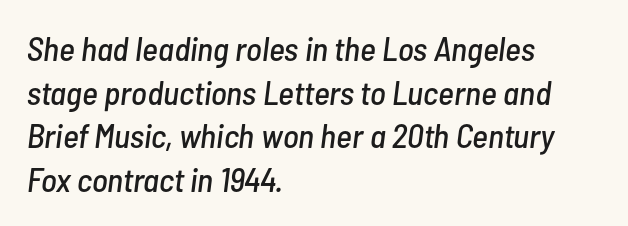
Compared with typical body copy, the letter spacing here is the same. This is oblique type, the kind used for emphasis or titles. The typesetter chose a ragged-right arrangement here. Each new line begins a customary step beneath the previous one. You could not count columns in this text — the font is proportionally spaced.
